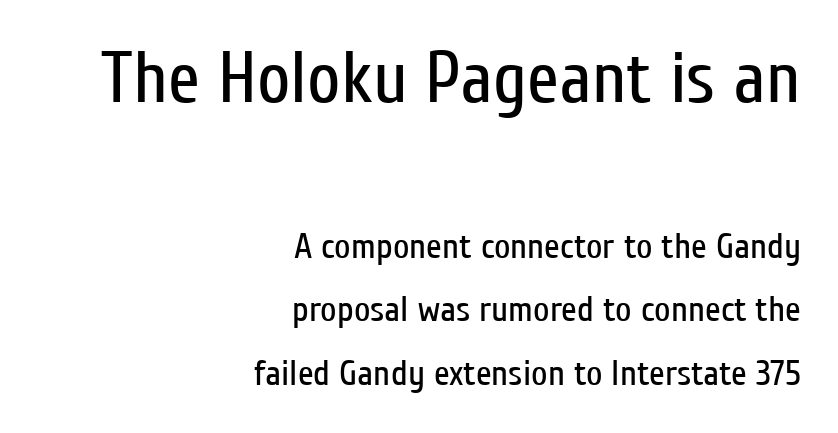
Here the glyphs are tracked normally, forming tight word shapes. These lines are rendered in a variable-pitch font. Where is the straight margin? On the right. Tall strokes in this sample are plumb rather than angled.
